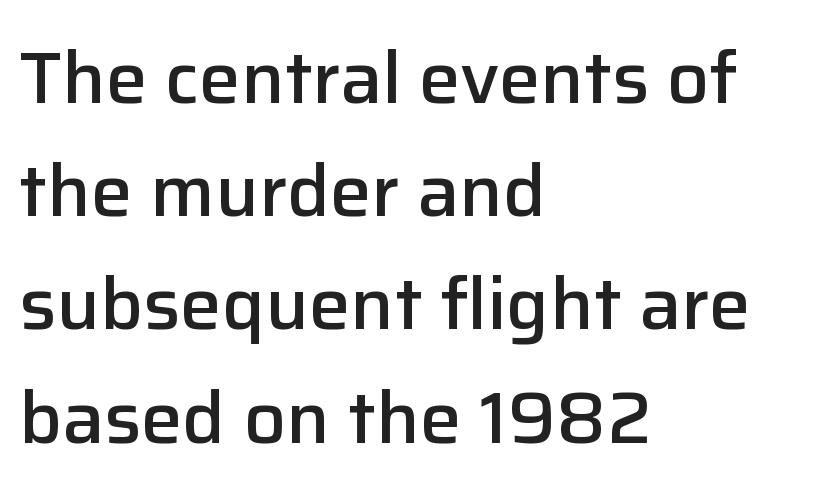
Type without underlining. Each letter keeps its own natural width here, so spacing adapts to shape. In terms of letterspacing, this is plain default setting. The face used here is a semibold: visibly heavier than regular, lighter than bold. Ordinary non-slanted type is in use.
